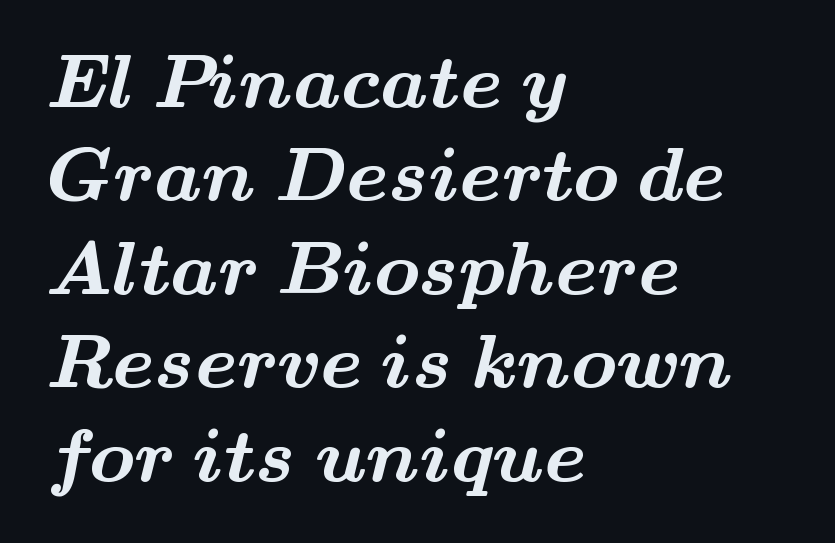
Q: Is the text bold? A: Yes.
Q: Is the typeface a serif or a sans-serif typeface? A: Serif.
Q: Is the text underlined? A: No.
Q: How is the paragraph aligned? A: Left-aligned.
Q: Is the spacing between letters normal or unusually wide? A: Normal.
Q: Width (condensed, normal, or wide)? A: Wide.
Q: Stroke contrast? A: Medium.
Q: x-height? A: Small.
Q: Monospaced? A: No.
